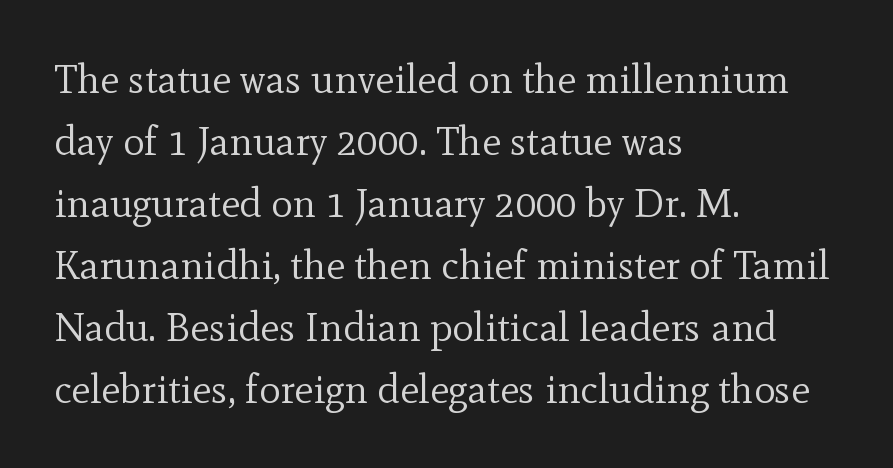
{"serif": "yes", "italic": "no", "bold": "no", "weight": "regular", "width": "normal", "x_height": "small", "monospaced": "no", "underline": "no", "align": "left", "line_spacing": "normal", "line_spacing_ratio": 1.55, "letter_spacing": "normal", "letter_spacing_em": 0.0, "glyph_px": 40}
